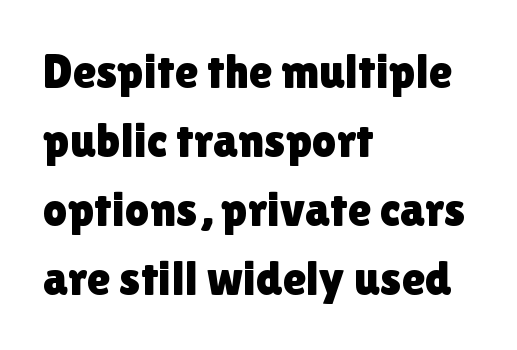
The image shows 48 px sans-serif type, upright; set left-aligned, normal line spacing (1.44x), normal letter spacing, not underlined; a medium x-height.
